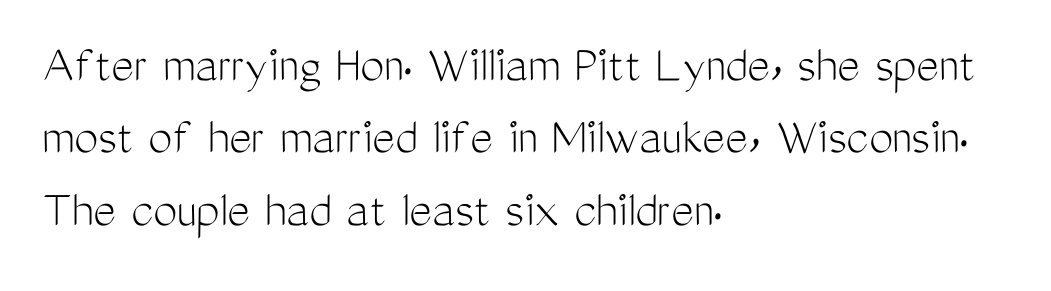
The image shows 54 px light, condensed sans-serif type, upright; set left-aligned, normal line spacing (1.34x), normal letter spacing, not underlined; medium stroke contrast and a medium x-height.
